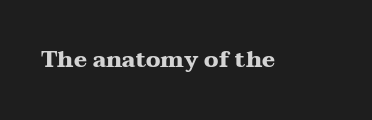
Q: Is the text bold? A: Yes.
Q: Is the text italic (slanted)? A: No, it is upright.
Q: Is the text underlined? A: No.
Q: Is the spacing between letters normal or unusually wide? A: Normal.
